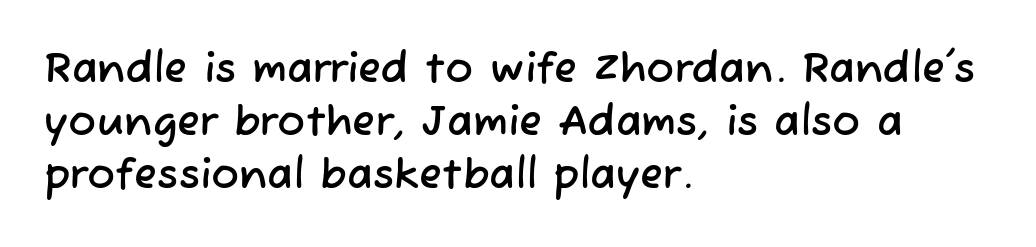
Look at the tracking — it's just the regular setting, nothing added. The text block is weighted toward the left margin, trailing off unevenly rightward. The passage shown is typed in a proportional face where columns would drift. Quick note: underline off.
